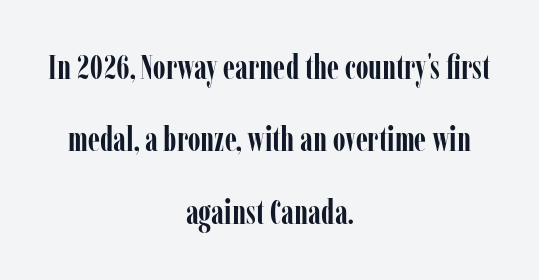
{"serif": "yes", "italic": "no", "bold": "yes", "weight": "semibold", "width": "condensed", "stroke_contrast": "low", "x_height": "medium", "monospaced": "no", "underline": "no", "align": "center", "line_spacing": "loose", "line_spacing_ratio": 2.19, "letter_spacing": "normal", "letter_spacing_em": 0.0, "glyph_px": 33}
